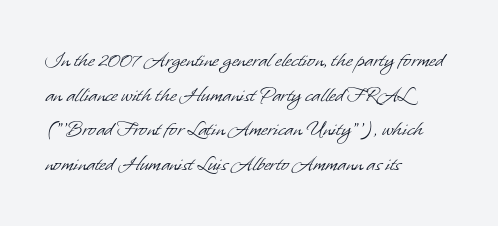
{"bold": "no", "underline": "no", "align": "left", "line_spacing": "normal", "line_spacing_ratio": 1.51, "letter_spacing": "normal", "letter_spacing_em": 0.0, "glyph_px": 23}
